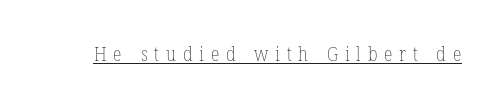
Q: Is the text bold? A: No.
Q: Is the text underlined? A: Yes.
Q: Is the spacing between letters normal or unusually wide? A: Unusually wide.
